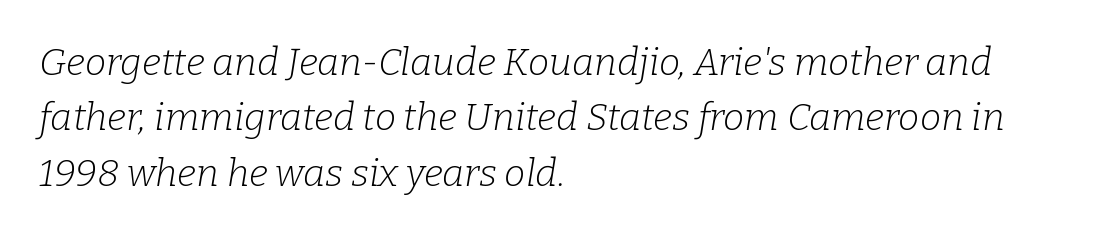
Q: Is the text bold? A: No.
Q: Is the text italic (slanted)? A: Yes, it leans right by about 9 degrees.
Q: Is the typeface a serif or a sans-serif typeface? A: Serif.
Q: Is the text underlined? A: No.
Q: How is the paragraph aligned? A: Left-aligned.
Q: Is the spacing between letters normal or unusually wide? A: Normal.
Q: Is the spacing between lines tight, normal or loose? A: Normal.
Q: Width (condensed, normal, or wide)? A: Normal.
Q: Stroke contrast? A: Low.
Q: x-height? A: Medium.
Q: Monospaced? A: No.
